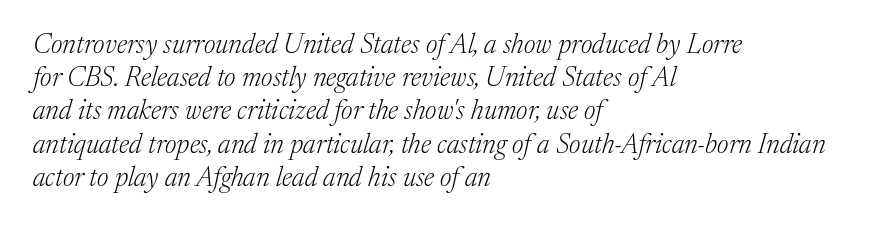
The passage shown is not bold in any degree. If you drew a ruler down the left edge, every line would touch it. The letters sit at their default tracking, neither squeezed nor spread. Glance below the letters and you will spot only blank space. The face used here has a pronounced slope to its letters.
